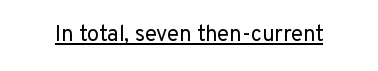
{"italic": "no", "bold": "no", "underline": "yes", "letter_spacing": "normal", "letter_spacing_em": 0.0, "glyph_px": 22}
